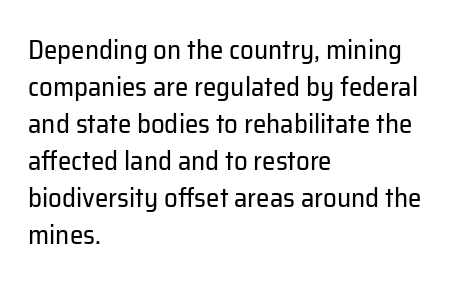
Q: Is the text bold? A: No.
Q: Is the text italic (slanted)? A: No, it is upright.
Q: Is the text underlined? A: No.
Q: How is the paragraph aligned? A: Left-aligned.
Q: Is the spacing between letters normal or unusually wide? A: Normal.
Q: Is the spacing between lines tight, normal or loose? A: Normal.
